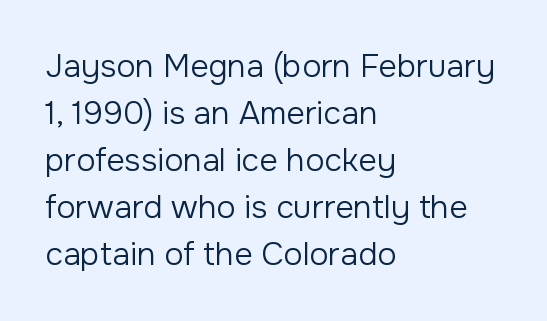
{"serif": "no", "italic": "no", "bold": "no", "weight": "regular", "width": "normal", "stroke_contrast": "low", "x_height": "medium", "monospaced": "no", "underline": "no", "align": "left", "line_spacing": "normal", "line_spacing_ratio": 1.47, "letter_spacing": "normal", "letter_spacing_em": 0.0, "glyph_px": 32}
